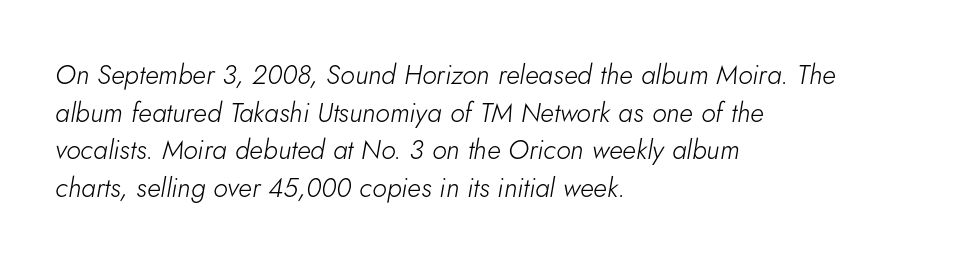
The image shows 27 px text type, italic (leaning right); set left-aligned, normal line spacing (1.39x), normal letter spacing, not underlined.
